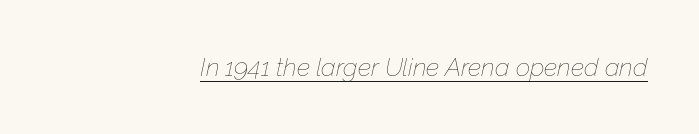
Q: Is the text bold? A: No.
Q: Is the text italic (slanted)? A: Yes, it leans right by about 12 degrees.
Q: Is the text underlined? A: Yes.
Q: Is the spacing between letters normal or unusually wide? A: Normal.
